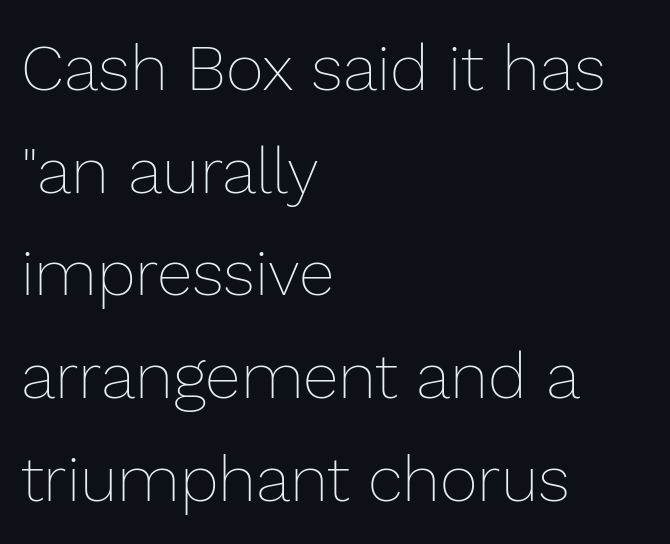
The image shows 65 px thin type, upright; set left-aligned, normal line spacing (1.58x), normal letter spacing, not underlined; low stroke contrast and a medium x-height.
